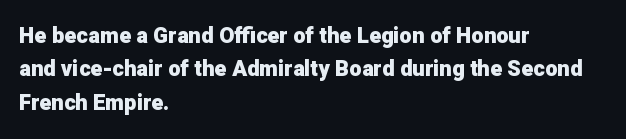
Q: Is the text bold? A: Yes.
Q: Is the text italic (slanted)? A: No, it is upright.
Q: Is the text underlined? A: No.
Q: How is the paragraph aligned? A: Left-aligned.
Q: Is the spacing between letters normal or unusually wide? A: Normal.
Q: Is the spacing between lines tight, normal or loose? A: Normal.
